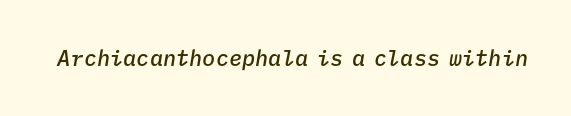
The image shows 22 px text type, italic (leaning right); set normal letter spacing, not underlined.
